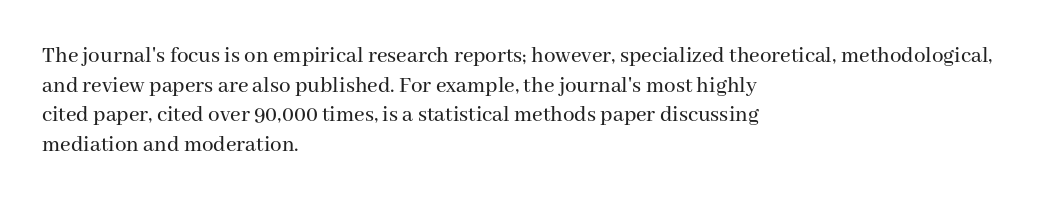
The image shows 23 px text type, upright; set left-aligned, normal line spacing (1.29x), normal letter spacing, not underlined.
